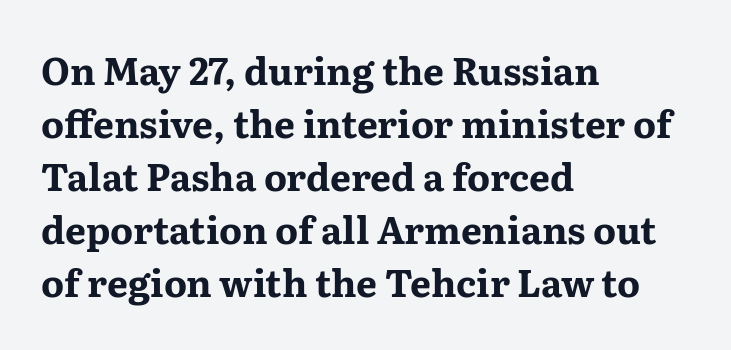
Q: Is the text bold? A: Yes.
Q: Is the text italic (slanted)? A: No, it is upright.
Q: Is the typeface a serif or a sans-serif typeface? A: Serif.
Q: Is the text underlined? A: No.
Q: How is the paragraph aligned? A: Left-aligned.
Q: Is the spacing between letters normal or unusually wide? A: Normal.
Q: Is the spacing between lines tight, normal or loose? A: Normal.
Q: Width (condensed, normal, or wide)? A: Wide.
Q: Stroke contrast? A: Medium.
Q: x-height? A: Medium.
Q: Monospaced? A: No.
